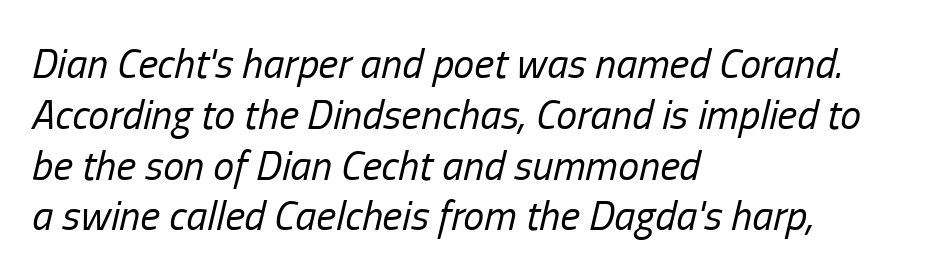
Q: Is the text bold? A: No.
Q: Is the text italic (slanted)? A: Yes, it leans right by about 13 degrees.
Q: Is the text underlined? A: No.
Q: How is the paragraph aligned? A: Left-aligned.
Q: Is the spacing between letters normal or unusually wide? A: Normal.
Q: Width (condensed, normal, or wide)? A: Condensed.
Q: Stroke contrast? A: Low.
Q: x-height? A: Medium.
Q: Monospaced? A: No.
